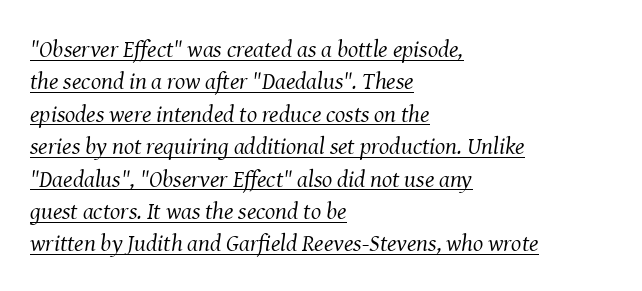
The image shows 24 px text type, italic (leaning right); set left-aligned, normal line spacing (1.35x), normal letter spacing, underlined.
